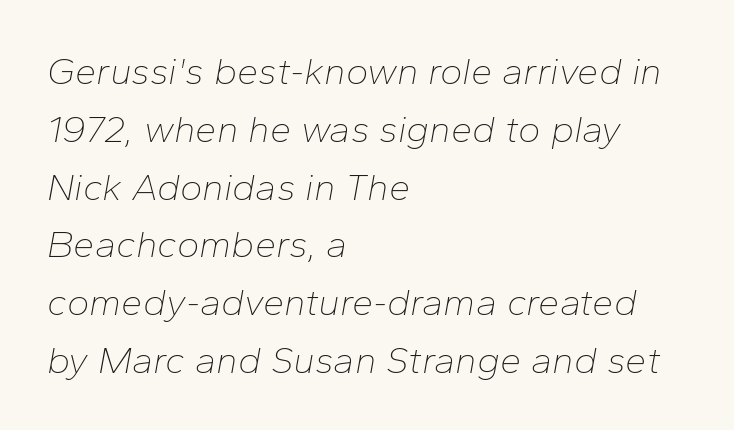
Q: Is the text bold? A: No.
Q: Is the text italic (slanted)? A: Yes, it leans right by about 10 degrees.
Q: Is the text underlined? A: No.
Q: How is the paragraph aligned? A: Left-aligned.
Q: Is the spacing between letters normal or unusually wide? A: Normal.
Q: Is the spacing between lines tight, normal or loose? A: Normal.
Q: Width (condensed, normal, or wide)? A: Normal.
Q: Stroke contrast? A: Low.
Q: x-height? A: Medium.
Q: Monospaced? A: No.
